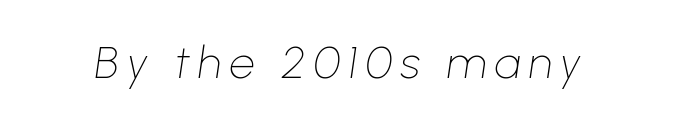
The image shows 45 px thin type, italic (leaning right); set not underlined; low stroke contrast and a medium x-height.
